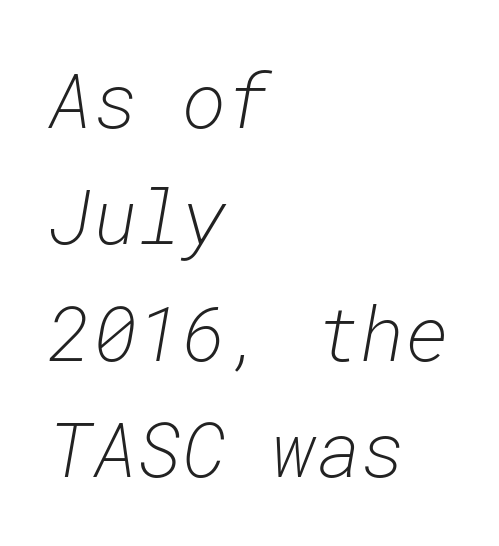
The whole block is typeset with a tilt. You could count columns in this text — the font is strictly monospaced. Does the leading feel generous? No, just average. Words appear dense and cohesive because spacing is normal. No heavy texture on the line: the type isn't bold. The gap between lines stays unmarked.
